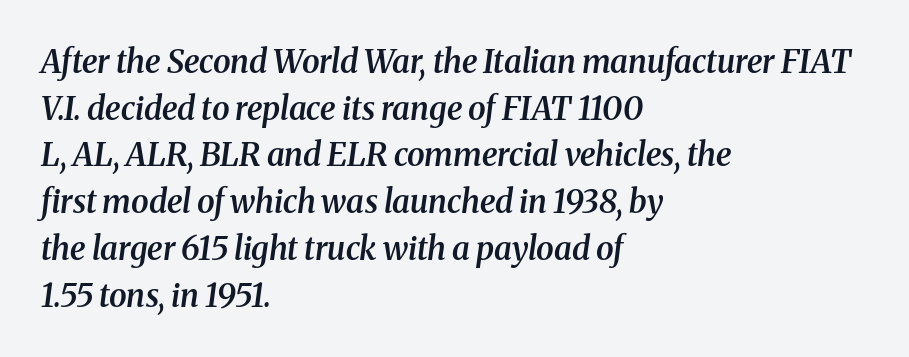
The image shows 32 px semibold serif type, italic (leaning right); set left-aligned, normal line spacing (1.46x), normal letter spacing, not underlined; medium stroke contrast and a medium x-height.
